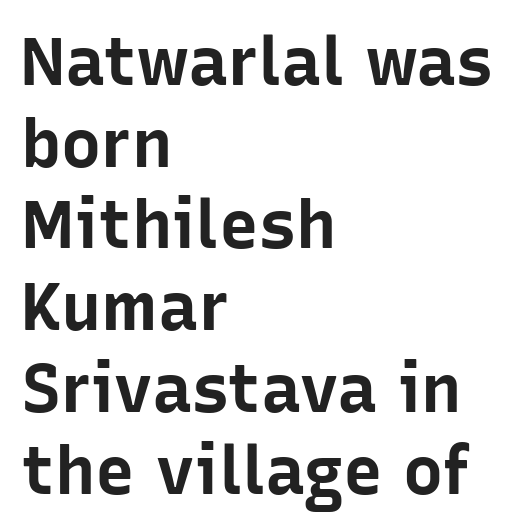
Q: Is the text bold? A: Yes.
Q: Is the text italic (slanted)? A: No, it is upright.
Q: Is the typeface a serif or a sans-serif typeface? A: Sans-serif.
Q: Is the text underlined? A: No.
Q: How is the paragraph aligned? A: Left-aligned.
Q: Is the spacing between letters normal or unusually wide? A: Normal.
Q: Width (condensed, normal, or wide)? A: Normal.
Q: Stroke contrast? A: Low.
Q: x-height? A: Medium.
Q: Monospaced? A: No.
